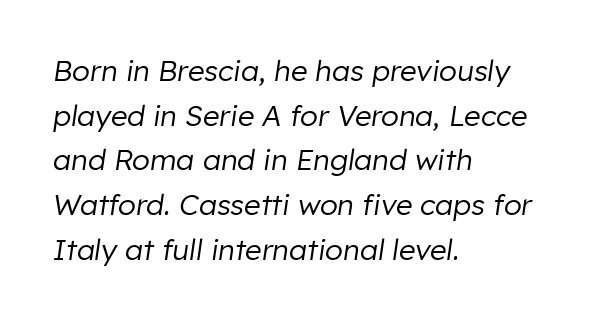
Q: Is the text bold? A: No.
Q: Is the text italic (slanted)? A: Yes, it leans right by about 8 degrees.
Q: Is the text underlined? A: No.
Q: How is the paragraph aligned? A: Left-aligned.
Q: Is the spacing between letters normal or unusually wide? A: Normal.
Q: Is the spacing between lines tight, normal or loose? A: Normal.
Q: Width (condensed, normal, or wide)? A: Normal.
Q: Stroke contrast? A: Low.
Q: x-height? A: Medium.
Q: Monospaced? A: No.
